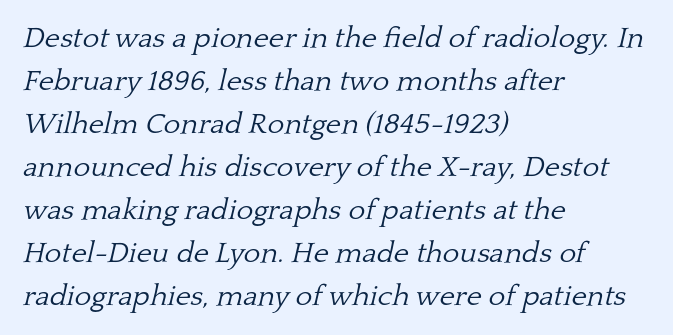
Q: Is the text bold? A: No.
Q: Is the text italic (slanted)? A: Yes, it leans right by about 13 degrees.
Q: Is the typeface a serif or a sans-serif typeface? A: Serif.
Q: Is the text underlined? A: No.
Q: How is the paragraph aligned? A: Left-aligned.
Q: Is the spacing between letters normal or unusually wide? A: Normal.
Q: Is the spacing between lines tight, normal or loose? A: Normal.
Q: Width (condensed, normal, or wide)? A: Normal.
Q: Stroke contrast? A: Low.
Q: x-height? A: Medium.
Q: Monospaced? A: No.
